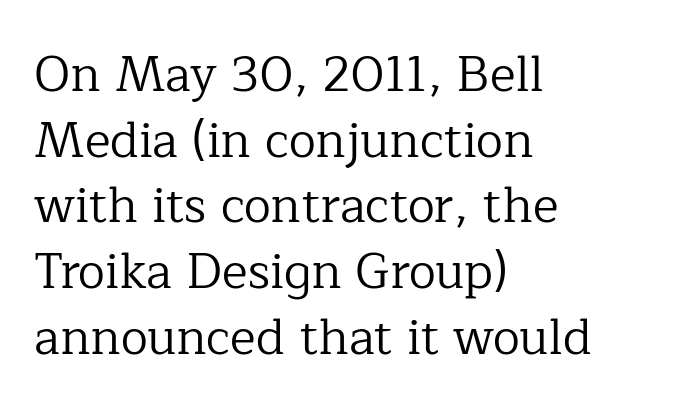
Font category for this specimen: serif. The font's upright variant was chosen for this text. Letters rest on an invisible, unmarked baseline. The weight tops out at a normal text grade.
